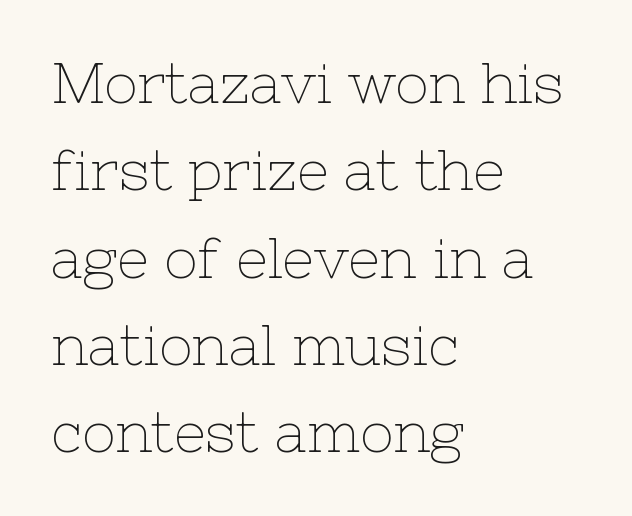
Q: Is the text bold? A: No.
Q: Is the text italic (slanted)? A: No, it is upright.
Q: Is the typeface a serif or a sans-serif typeface? A: Serif.
Q: Is the text underlined? A: No.
Q: How is the paragraph aligned? A: Left-aligned.
Q: Is the spacing between letters normal or unusually wide? A: Normal.
Q: Is the spacing between lines tight, normal or loose? A: Normal.
Q: Width (condensed, normal, or wide)? A: Normal.
Q: Stroke contrast? A: Low.
Q: x-height? A: Medium.
Q: Monospaced? A: No.
